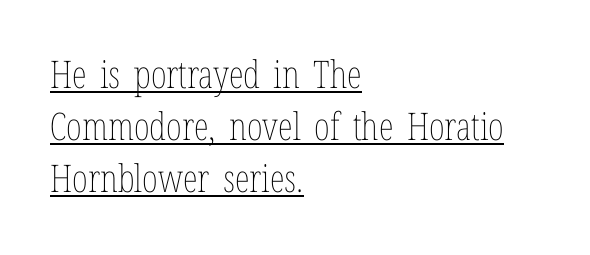
{"italic": "no", "bold": "no", "weight": "thin", "width": "condensed", "stroke_contrast": "low", "x_height": "medium", "monospaced": "no", "underline": "yes", "align": "left", "line_spacing": "normal", "line_spacing_ratio": 1.37, "letter_spacing": "normal", "letter_spacing_em": 0.0, "glyph_px": 38}
